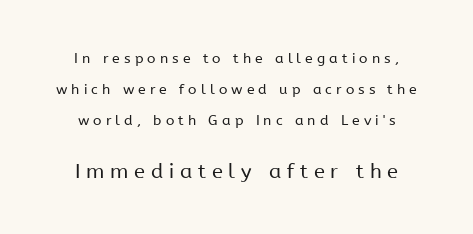
The image shows 20 px text type, upright; set loose line spacing (2.21x), unusually wide letter spacing (+0.29 em), not underlined; the second (bottom) block is 1.43x larger.
